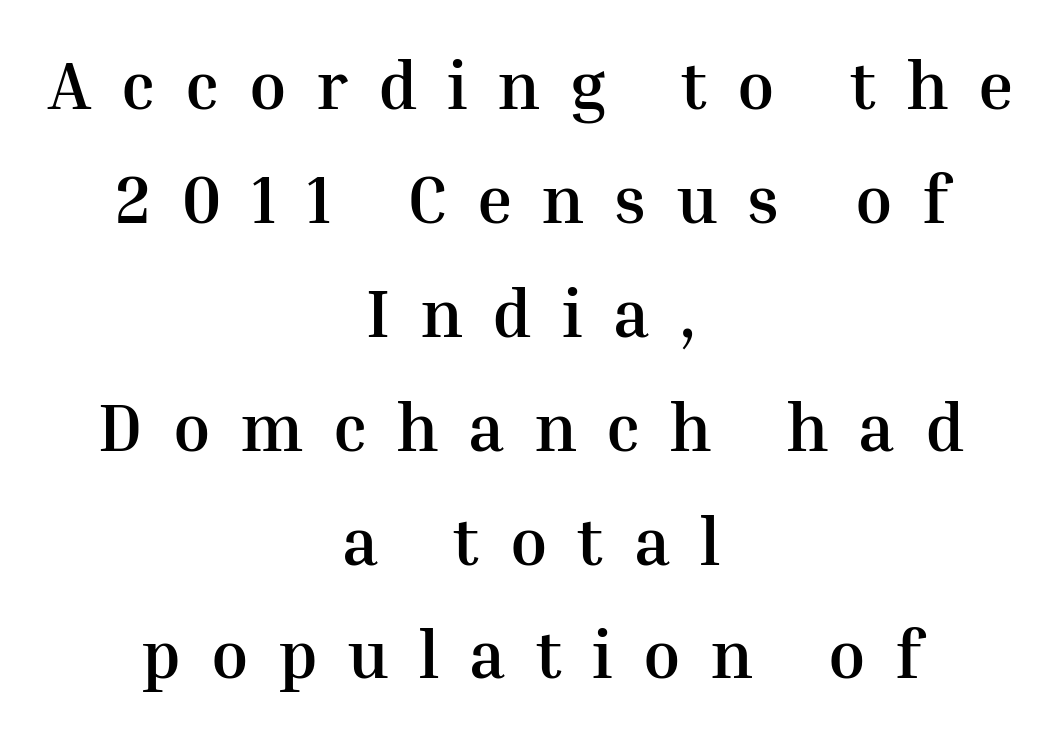
The image shows 67 px semibold serif type, upright; set centered, normal line spacing (1.7x), unusually wide letter spacing (+0.45 em), not underlined; medium stroke contrast and a medium x-height.
